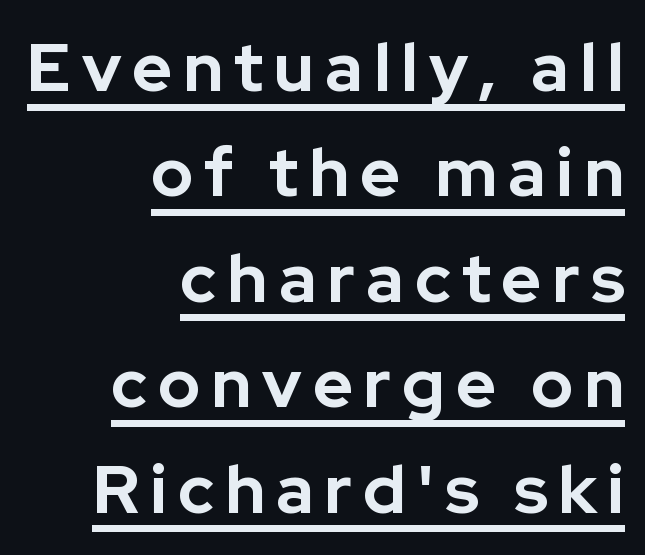
The image shows 68 px bold sans-serif type, upright; set right-aligned, normal line spacing (1.55x), underlined; low stroke contrast and a medium x-height.
